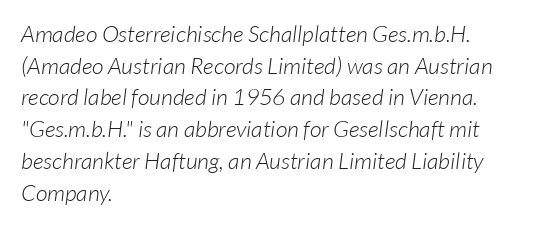
Q: Is the text bold? A: No.
Q: Is the text underlined? A: No.
Q: How is the paragraph aligned? A: Left-aligned.
Q: Is the spacing between letters normal or unusually wide? A: Normal.
Q: Is the spacing between lines tight, normal or loose? A: Normal.
